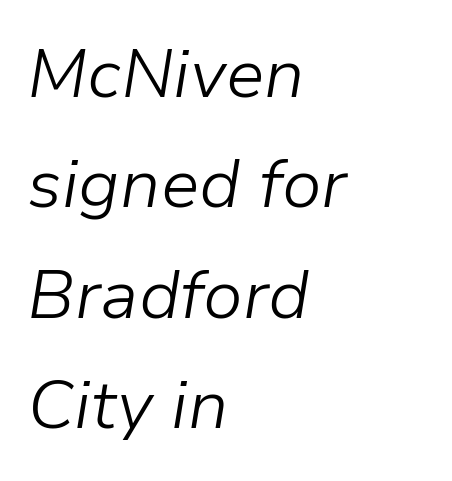
Tracking here is standard; glyphs follow each other at the usual distance. All the whitespace from short lines collects on the right. Words float on clear page, feet unadorned. This sample uses an oblique cut, with every glyph tilted off the vertical.
